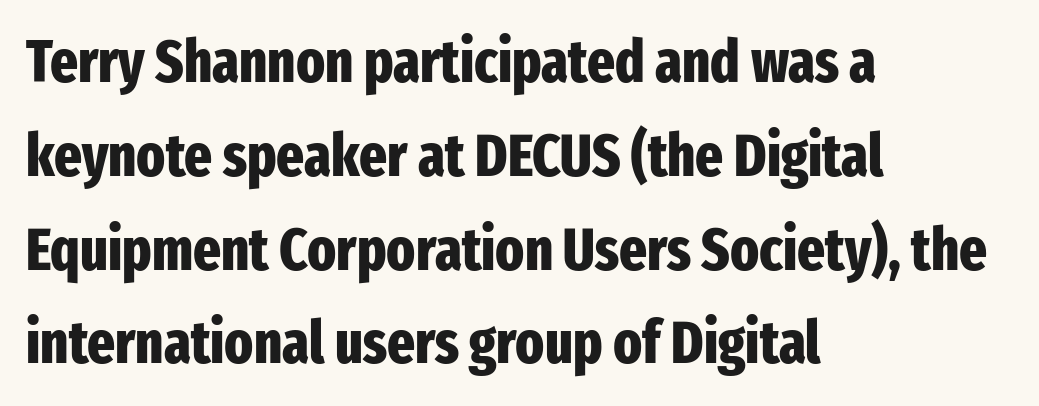
Q: Is the text bold? A: Yes.
Q: Is the text italic (slanted)? A: No, it is upright.
Q: Is the typeface a serif or a sans-serif typeface? A: Sans-serif.
Q: Is the text underlined? A: No.
Q: How is the paragraph aligned? A: Left-aligned.
Q: Is the spacing between letters normal or unusually wide? A: Normal.
Q: Is the spacing between lines tight, normal or loose? A: Normal.
Q: Width (condensed, normal, or wide)? A: Condensed.
Q: Stroke contrast? A: Low.
Q: x-height? A: Medium.
Q: Monospaced? A: No.
